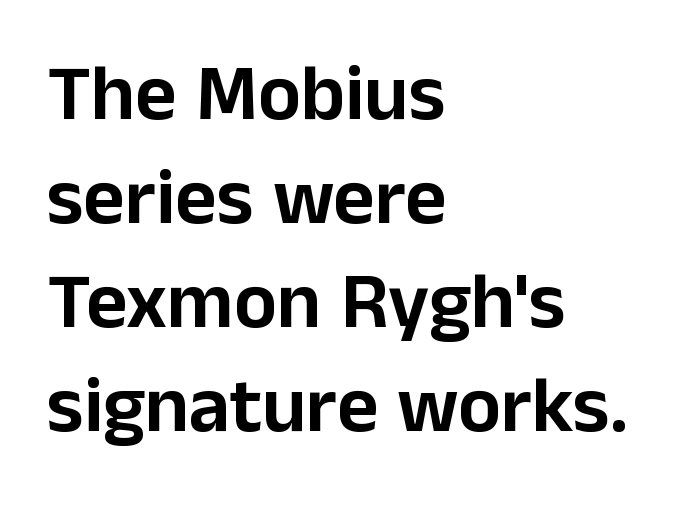
Q: Is the text italic (slanted)? A: No, it is upright.
Q: Is the typeface a serif or a sans-serif typeface? A: Sans-serif.
Q: Is the text underlined? A: No.
Q: How is the paragraph aligned? A: Left-aligned.
Q: Is the spacing between letters normal or unusually wide? A: Normal.
Q: Is the spacing between lines tight, normal or loose? A: Normal.
Q: Width (condensed, normal, or wide)? A: Normal.
Q: Stroke contrast? A: Low.
Q: x-height? A: Medium.
Q: Monospaced? A: No.
